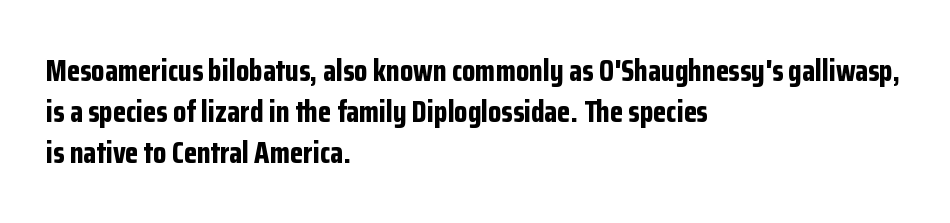
The image shows 30 px bold, condensed sans-serif type, upright; set left-aligned, normal line spacing (1.36x), normal letter spacing, not underlined; low stroke contrast and a medium x-height.
